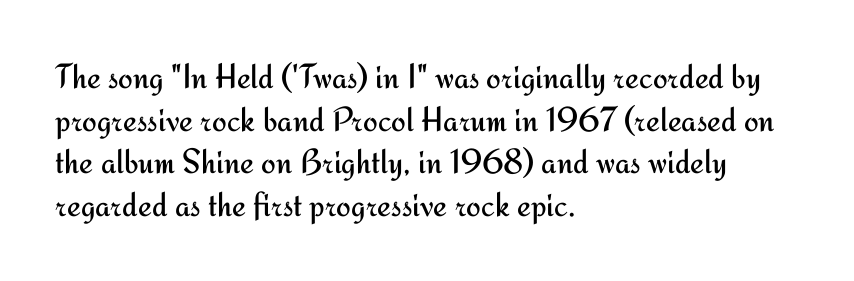
{"serif": "no", "italic": "no", "bold": "no", "weight": "regular", "width": "normal", "stroke_contrast": "medium", "x_height": "small", "monospaced": "no", "underline": "no", "align": "left", "line_spacing_ratio": 1.22, "letter_spacing": "normal", "letter_spacing_em": 0.0, "glyph_px": 35}
